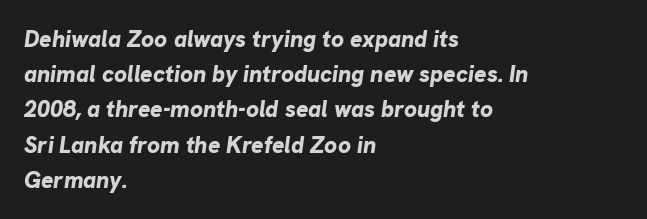
The image shows 23 px bold type, italic (leaning right); set left-aligned, normal line spacing (1.53x), normal letter spacing, not underlined.
